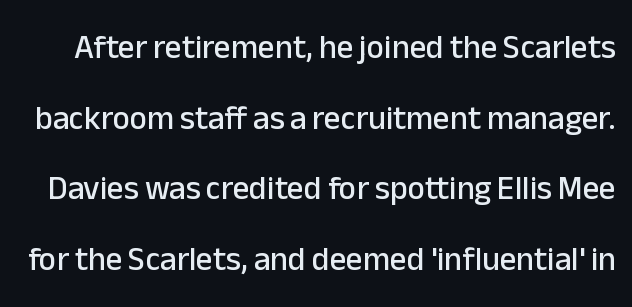
{"serif": "no", "italic": "no", "width": "normal", "stroke_contrast": "low", "x_height": "medium", "monospaced": "no", "underline": "no", "line_spacing": "loose", "line_spacing_ratio": 2.14, "letter_spacing": "normal", "letter_spacing_em": 0.0, "glyph_px": 33}
